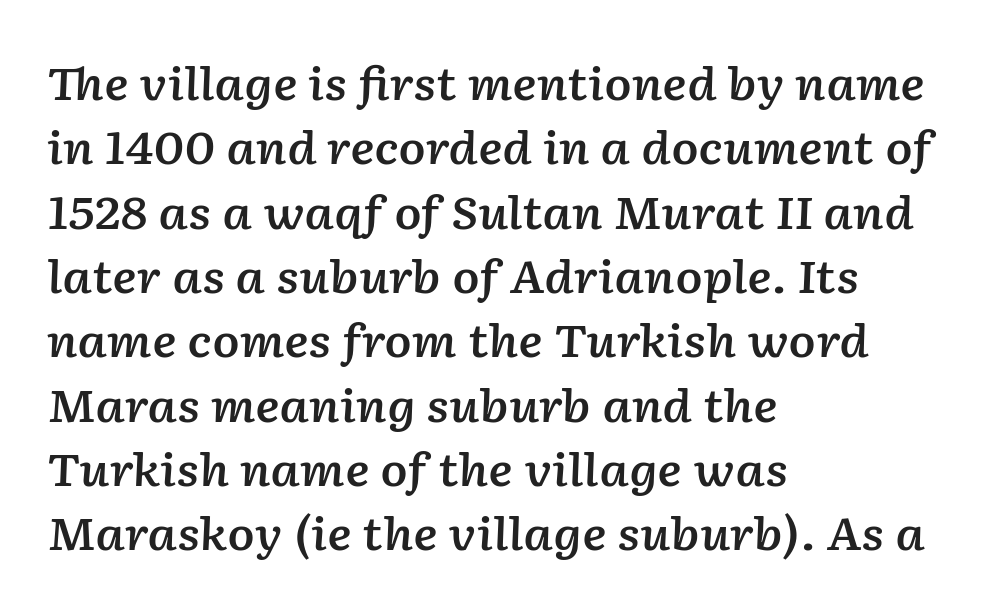
Q: Is the text bold? A: Semi-bold.
Q: Is the text italic (slanted)? A: Yes, it leans right by about 2 degrees.
Q: Is the text underlined? A: No.
Q: How is the paragraph aligned? A: Left-aligned.
Q: Is the spacing between letters normal or unusually wide? A: Normal.
Q: Is the spacing between lines tight, normal or loose? A: Normal.
Q: Width (condensed, normal, or wide)? A: Normal.
Q: Stroke contrast? A: Low.
Q: x-height? A: Medium.
Q: Monospaced? A: No.
